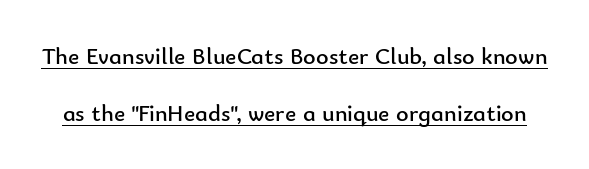
Q: Is the text bold? A: No.
Q: Is the text italic (slanted)? A: No, it is upright.
Q: Is the text underlined? A: Yes.
Q: Is the spacing between letters normal or unusually wide? A: Normal.
Q: Is the spacing between lines tight, normal or loose? A: Loose.
